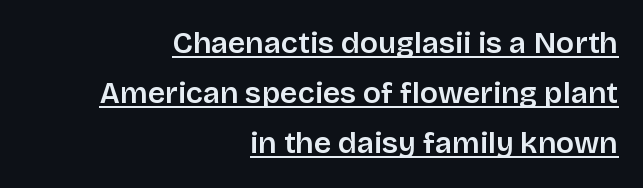
Q: Is the text bold? A: Semi-bold.
Q: Is the text italic (slanted)? A: No, it is upright.
Q: Is the typeface a serif or a sans-serif typeface? A: Sans-serif.
Q: Is the text underlined? A: Yes.
Q: How is the paragraph aligned? A: Right-aligned.
Q: Is the spacing between letters normal or unusually wide? A: Normal.
Q: Is the spacing between lines tight, normal or loose? A: Normal.
Q: Width (condensed, normal, or wide)? A: Normal.
Q: Stroke contrast? A: Low.
Q: x-height? A: Large.
Q: Monospaced? A: No.
